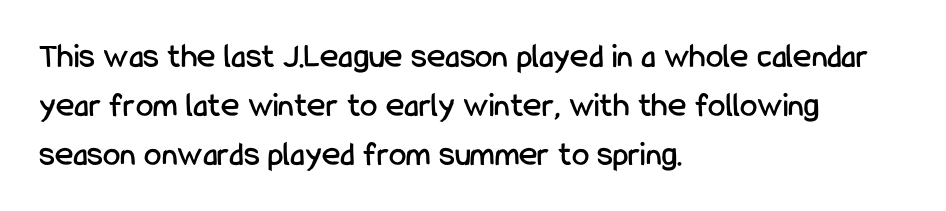
{"serif": "no", "italic": "no", "width": "condensed", "stroke_contrast": "low", "x_height": "medium", "monospaced": "no", "underline": "no", "align": "left", "line_spacing": "normal", "line_spacing_ratio": 1.4, "letter_spacing": "normal", "letter_spacing_em": 0.0, "glyph_px": 35}
